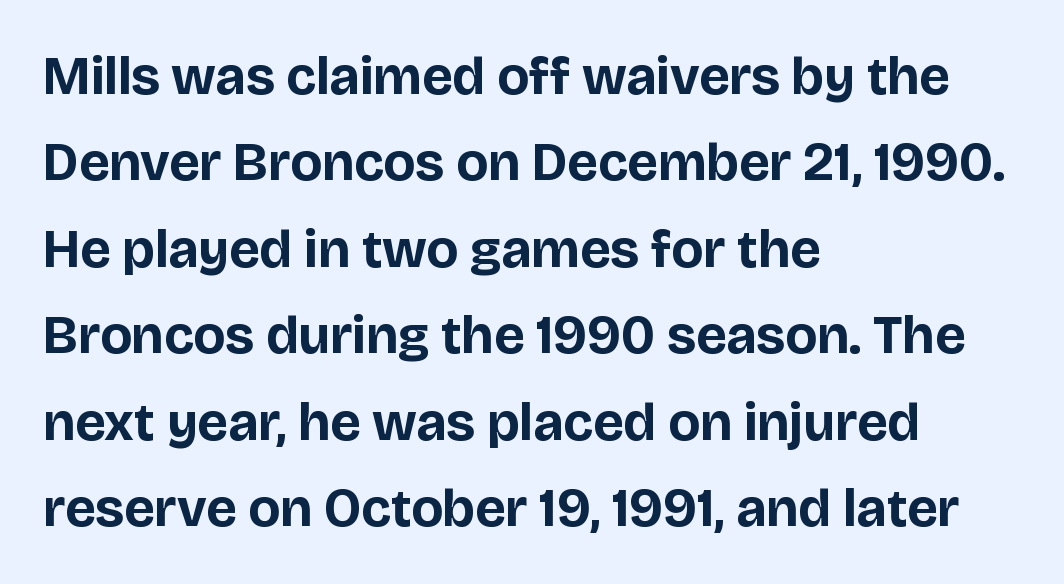
Observe the absence of serifs on each vertical stroke in this sample. Horizontal alignment here is leftward, the default for most running prose. No extra tracking has been applied to these lines. It's the straight-up-and-down kind of type.
